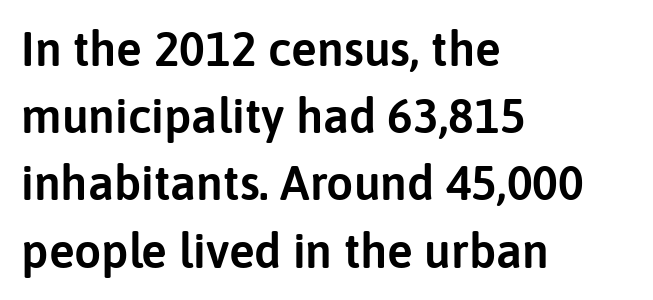
Q: Is the text italic (slanted)? A: No, it is upright.
Q: Is the typeface a serif or a sans-serif typeface? A: Sans-serif.
Q: Is the text underlined? A: No.
Q: How is the paragraph aligned? A: Left-aligned.
Q: Is the spacing between letters normal or unusually wide? A: Normal.
Q: Is the spacing between lines tight, normal or loose? A: Normal.
Q: Width (condensed, normal, or wide)? A: Normal.
Q: Stroke contrast? A: Low.
Q: x-height? A: Medium.
Q: Monospaced? A: No.
